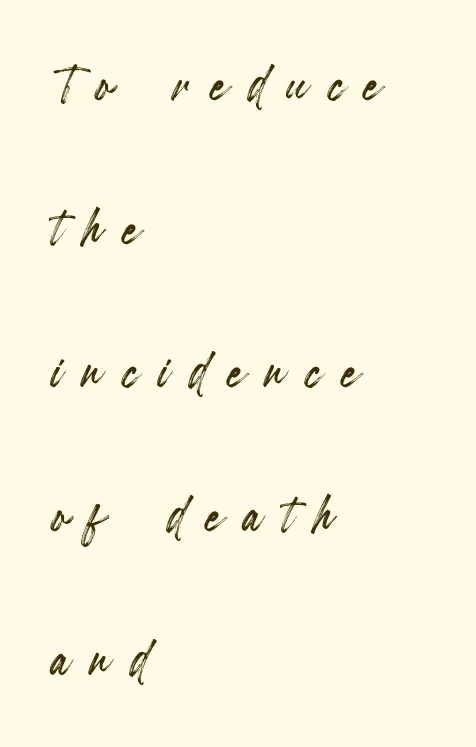
{"width": "condensed", "x_height": "small", "monospaced": "no", "underline": "no", "align": "left", "line_spacing": "loose", "line_spacing_ratio": 2.21, "letter_spacing": "wide", "letter_spacing_em": 0.32, "glyph_px": 65}
